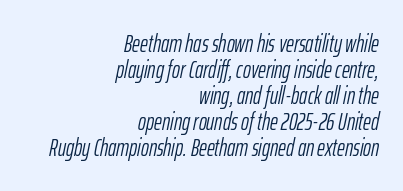
{"italic": "yes", "lean": "right", "slant_degrees": 12, "bold": "no", "underline": "no", "align": "right", "line_spacing": "tight", "line_spacing_ratio": 1.08, "letter_spacing": "normal", "letter_spacing_em": 0.0, "glyph_px": 24}
